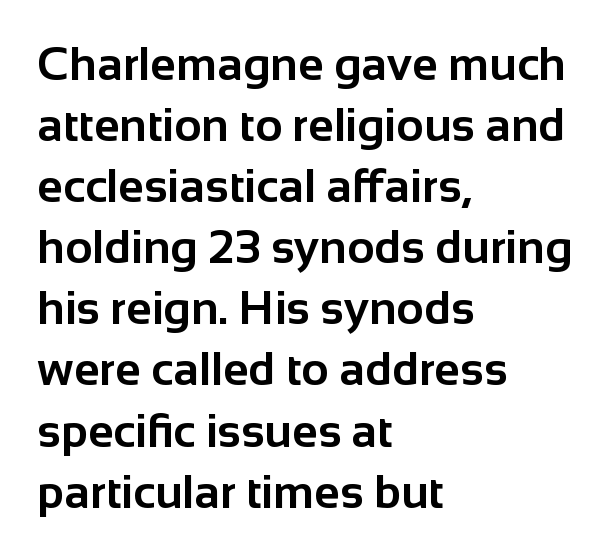
Is this a sans? Yes — the strokes have no serifs. The letters stand upright; this is a roman face. Character widths vary here, with narrow letters taking less room than wide ones. Casual observation: everything's shoved over to the left. Default kerning and tracking; the words read as compact shapes. The passage shown is not underscored anywhere.
